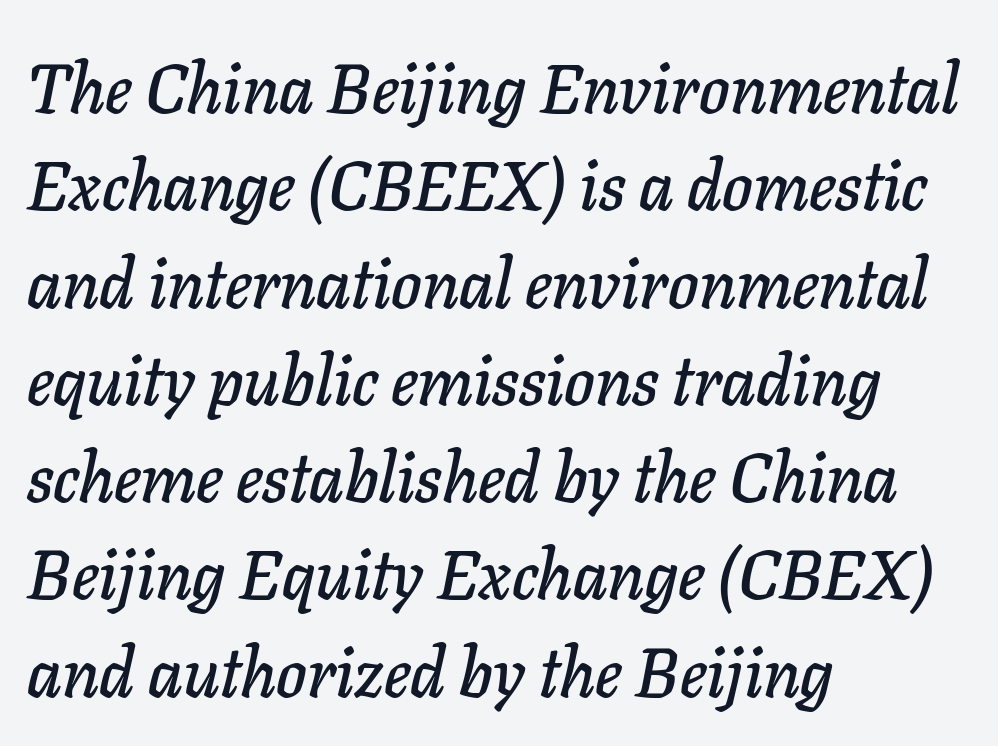
Q: Is the text italic (slanted)? A: Yes, it leans right by about 11 degrees.
Q: Is the text underlined? A: No.
Q: How is the paragraph aligned? A: Left-aligned.
Q: Is the spacing between letters normal or unusually wide? A: Normal.
Q: Is the spacing between lines tight, normal or loose? A: Normal.
Q: Width (condensed, normal, or wide)? A: Normal.
Q: Stroke contrast? A: Low.
Q: x-height? A: Medium.
Q: Monospaced? A: No.
